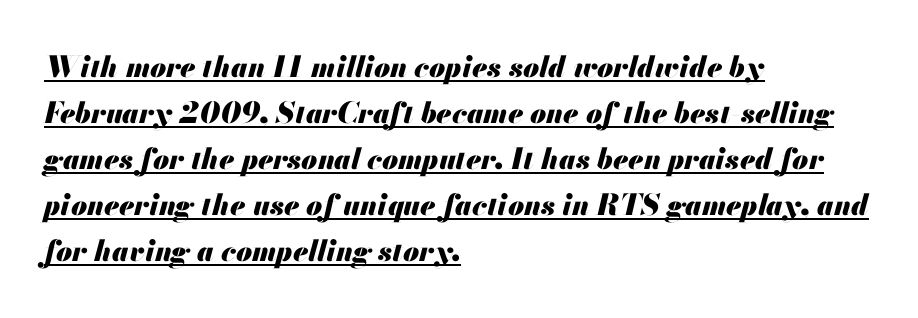
Does extra space separate the letters? No, they use regular spacing. Character widths vary here, with narrow letters taking less room than wide ones. The strokes are fattened all the way to bold. Like a heading marked for emphasis, these lines bear an underscore. Teacher's note: observe the even left margin — that is flush-left alignment. A typesetter would call this leading conventional body-copy spacing.
